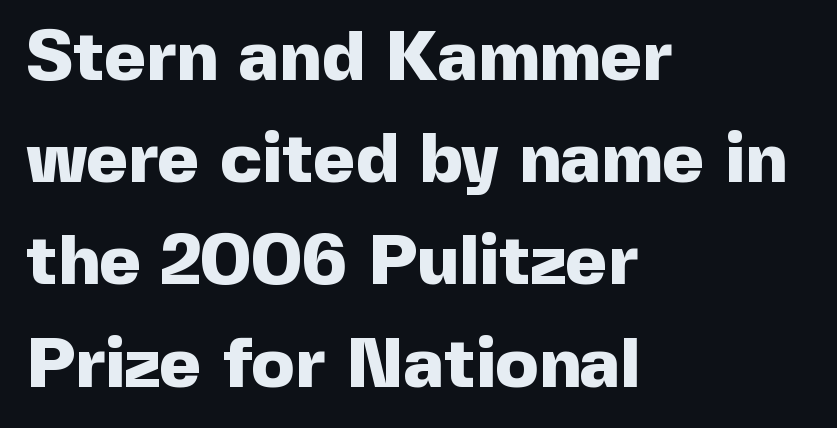
The area under the type is left untouched. This is sans-serif lettering, the kind often seen on screens and signage. Look at the tracking — it's just the regular setting, nothing added. Is this a fixed-width face? No — the glyphs have proportional, varying widths.
